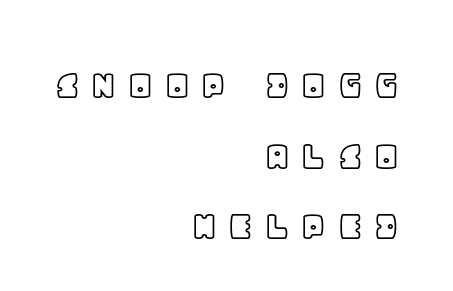
Q: Is the text italic (slanted)? A: No, it is upright.
Q: Is the text underlined? A: No.
Q: How is the paragraph aligned? A: Right-aligned.
Q: Is the spacing between letters normal or unusually wide? A: Unusually wide.
Q: Is the spacing between lines tight, normal or loose? A: Normal.
Q: Width (condensed, normal, or wide)? A: Normal.
Q: x-height? A: Large.
Q: Monospaced? A: No.
